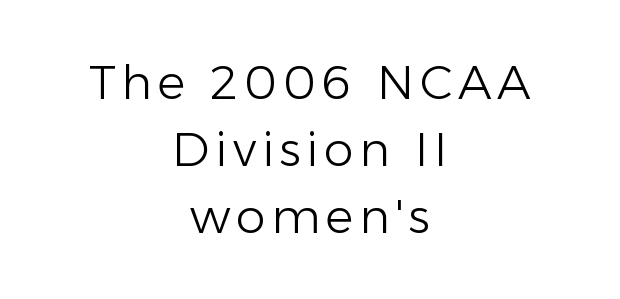
Nope, no serifs anywhere on these letters. Stems here are at most as thick as an everyday book face. Reading down the block, each line starts at a different indent, mirrored at its end. The face used here is proportionally spaced, like ordinary book or web type. The strip under each line holds only bare page.
